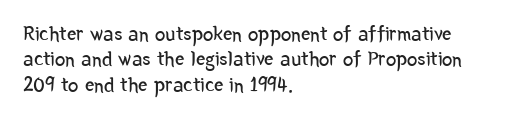
{"italic": "no", "bold": "no", "underline": "no", "align": "left", "line_spacing_ratio": 1.21, "letter_spacing": "normal", "letter_spacing_em": 0.0, "glyph_px": 21}
